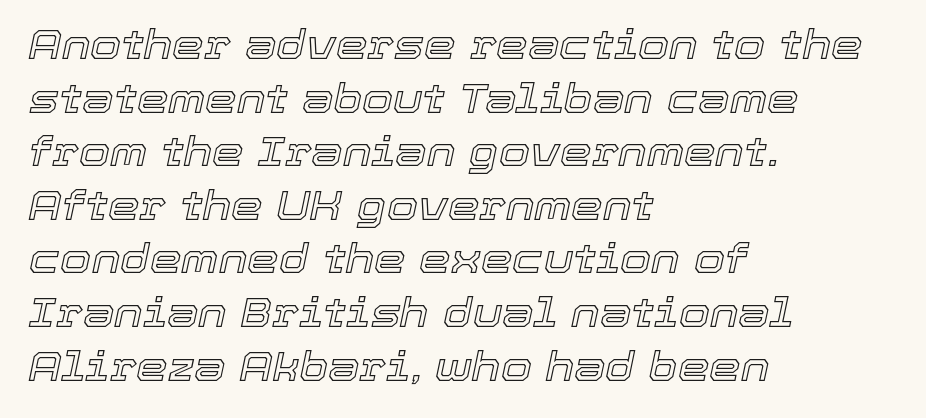
Q: Is the text italic (slanted)? A: Yes, it leans right by about 12 degrees.
Q: Is the text underlined? A: No.
Q: How is the paragraph aligned? A: Left-aligned.
Q: Is the spacing between letters normal or unusually wide? A: Normal.
Q: Is the spacing between lines tight, normal or loose? A: Normal.
Q: Width (condensed, normal, or wide)? A: Normal.
Q: x-height? A: Medium.
Q: Monospaced? A: No.
